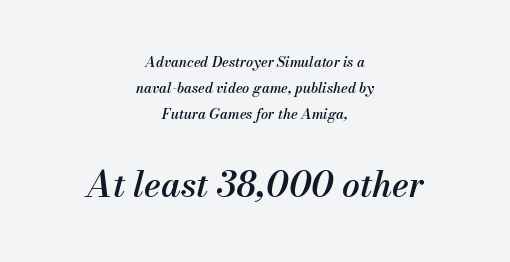
Q: Is the text bold? A: Semi-bold.
Q: Is the text italic (slanted)? A: Yes, it leans right by about 13 degrees.
Q: Is the text underlined? A: No.
Q: How is the paragraph aligned? A: Centered.
Q: Is the spacing between letters normal or unusually wide? A: Normal.
Q: Which block of text is set in a larger size, the first (top) or the second (bottom)? A: The second (bottom) one.
Q: Width (condensed, normal, or wide)? A: Normal.
Q: Stroke contrast? A: Medium.
Q: x-height? A: Small.
Q: Monospaced? A: No.
